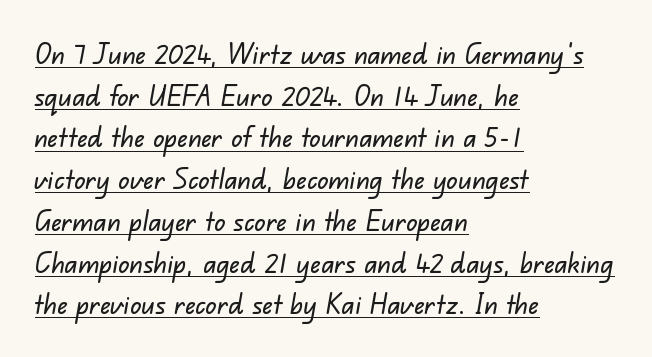
Q: Is the typeface a serif or a sans-serif typeface? A: Sans-serif.
Q: Is the text underlined? A: Yes.
Q: How is the paragraph aligned? A: Left-aligned.
Q: Is the spacing between letters normal or unusually wide? A: Normal.
Q: Is the spacing between lines tight, normal or loose? A: Normal.
Q: Width (condensed, normal, or wide)? A: Normal.
Q: Stroke contrast? A: Low.
Q: x-height? A: Small.
Q: Monospaced? A: No.
